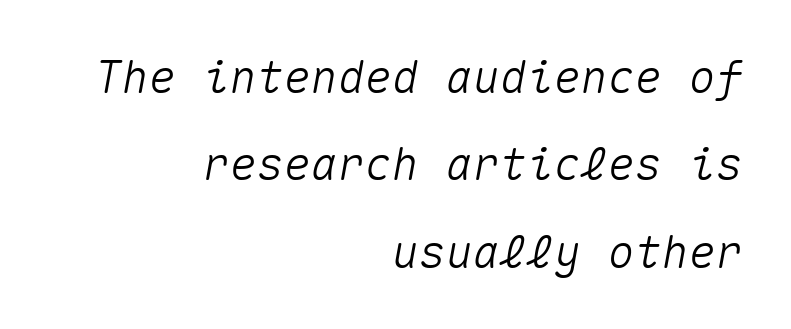
Summary of vertical rhythm: relaxed, with wide interline spacing. The gaps between neighbouring characters are ordinary and unremarkable. Think of a typewriter: that constant character pitch is what you see here. There's an unmistakable incline to the writing here.
